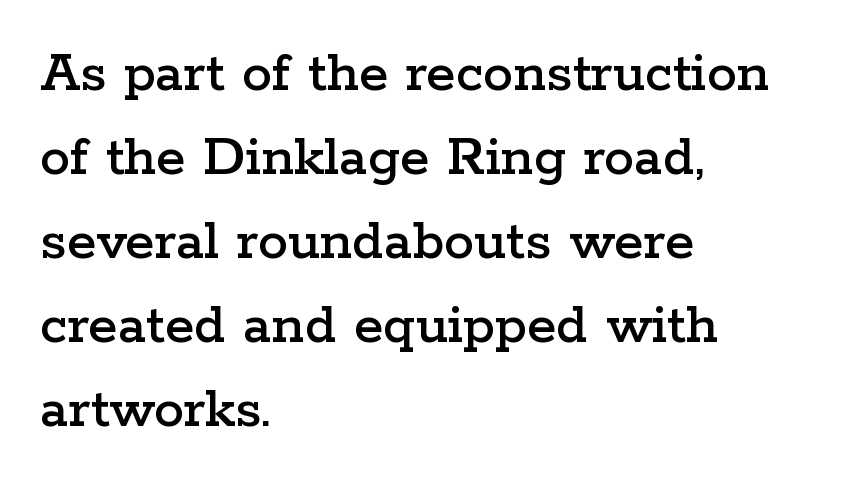
Note the varied advance widths — an 'i' is clearly narrower than an 'm'. Whoever set this chose a conventional vertical rhythm. I'd call this a serif setting — the letters wear small feet. Compared with a centered layout, this one pins lines to the left instead.
